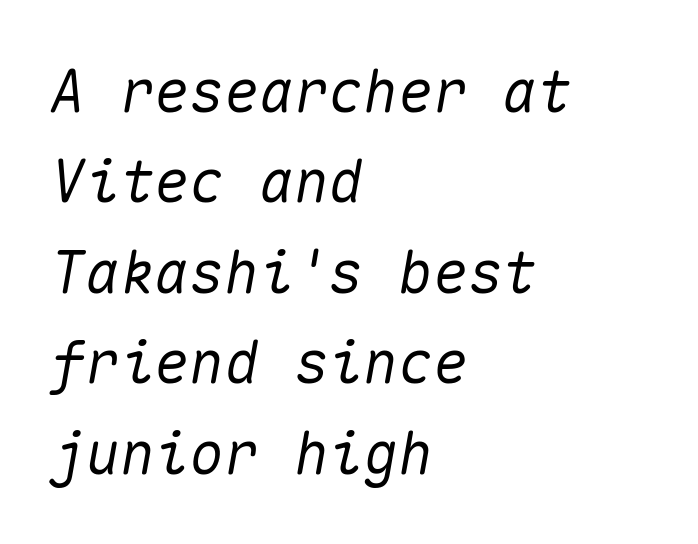
The image shows 58 px text type, italic (leaning right), monospaced; set left-aligned, normal line spacing (1.56x), normal letter spacing, not underlined; medium stroke contrast and a medium x-height.
